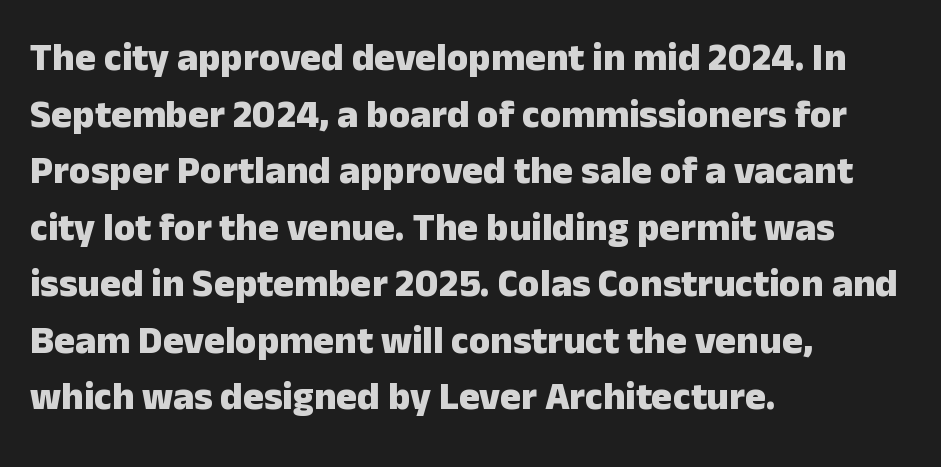
{"serif": "no", "italic": "no", "bold": "yes", "weight": "heavy", "width": "normal", "stroke_contrast": "low", "x_height": "medium", "monospaced": "no", "underline": "no", "align": "left", "line_spacing": "normal", "line_spacing_ratio": 1.45, "letter_spacing": "normal", "letter_spacing_em": 0.0, "glyph_px": 39}
